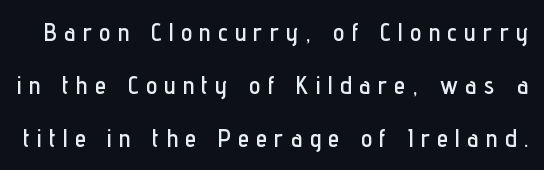
Q: Is the text italic (slanted)? A: No, it is upright.
Q: Is the text underlined? A: No.
Q: Is the spacing between letters normal or unusually wide? A: Unusually wide.
Q: Is the spacing between lines tight, normal or loose? A: Loose.
